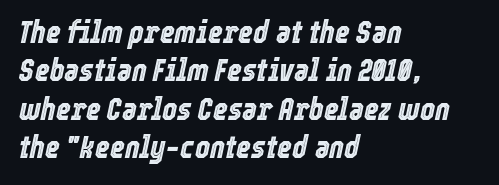
{"italic": "yes", "lean": "right", "slant_degrees": 12, "width": "condensed", "x_height": "medium", "monospaced": "no", "underline": "no", "align": "left", "line_spacing_ratio": 1.2, "letter_spacing": "normal", "letter_spacing_em": 0.0, "glyph_px": 32}
